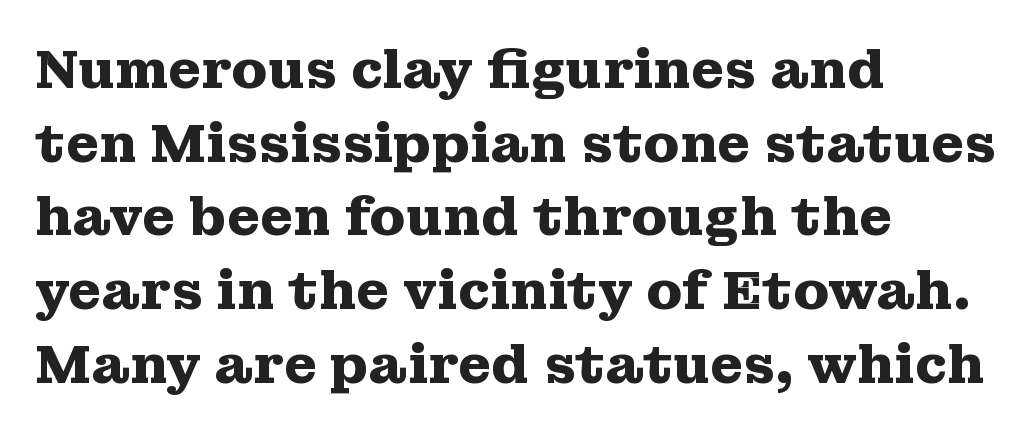
Nope, not italic — everything's standing straight. A typesetter would call this proportional, since set widths differ per character. Stroke terminals: seriffed. Thick stems and heavy bowls — unmistakably bold. Plain, unruled lines of type.
